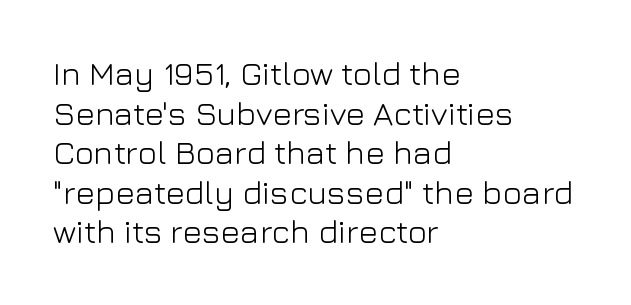
Q: Is the text bold? A: No.
Q: Is the text italic (slanted)? A: No, it is upright.
Q: Is the typeface a serif or a sans-serif typeface? A: Sans-serif.
Q: Is the text underlined? A: No.
Q: How is the paragraph aligned? A: Left-aligned.
Q: Is the spacing between letters normal or unusually wide? A: Normal.
Q: Width (condensed, normal, or wide)? A: Normal.
Q: Stroke contrast? A: Low.
Q: x-height? A: Medium.
Q: Monospaced? A: No.
